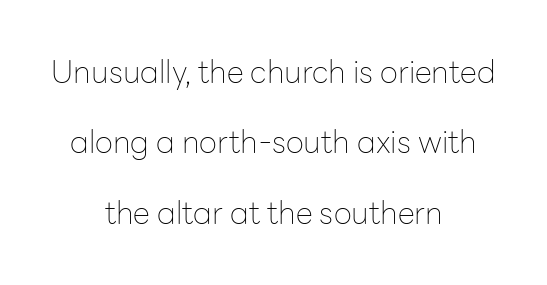
{"serif": "no", "italic": "no", "bold": "no", "weight": "thin", "width": "normal", "stroke_contrast": "low", "x_height": "medium", "monospaced": "no", "underline": "no", "align": "center", "line_spacing": "loose", "line_spacing_ratio": 2.27, "letter_spacing": "normal", "letter_spacing_em": 0.0, "glyph_px": 31}
